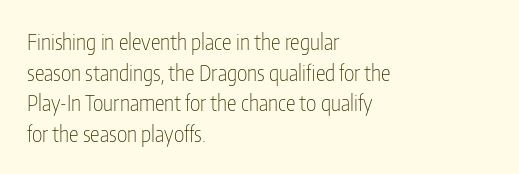
Q: Is the text bold? A: No.
Q: Is the text italic (slanted)? A: No, it is upright.
Q: Is the text underlined? A: No.
Q: How is the paragraph aligned? A: Left-aligned.
Q: Is the spacing between letters normal or unusually wide? A: Normal.
Q: Is the spacing between lines tight, normal or loose? A: Normal.
